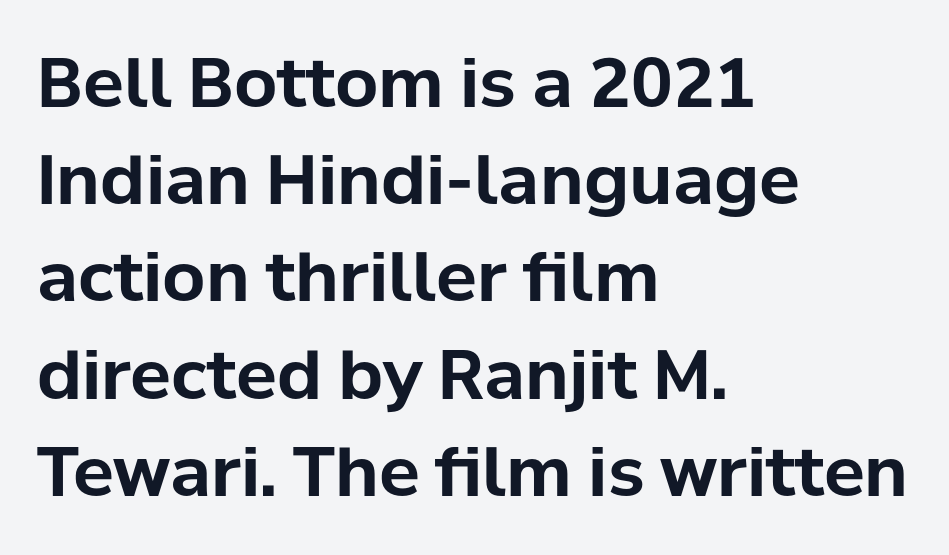
These lines were composed using upright roman letters. A classic flush-left, rag-right setting is used for this passage. Spacing between characters is what you'd get straight out of the box. Check where the strokes stop: nothing finishes them off — pure sans. The words here are not underlined.
